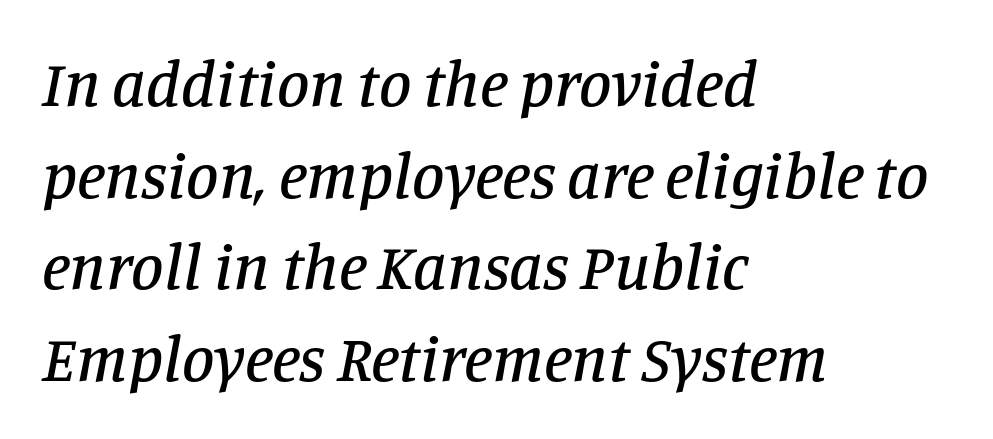
Q: Is the text italic (slanted)? A: Yes, it leans right by about 11 degrees.
Q: Is the typeface a serif or a sans-serif typeface? A: Serif.
Q: Is the text underlined? A: No.
Q: How is the paragraph aligned? A: Left-aligned.
Q: Is the spacing between letters normal or unusually wide? A: Normal.
Q: Is the spacing between lines tight, normal or loose? A: Normal.
Q: Width (condensed, normal, or wide)? A: Normal.
Q: Stroke contrast? A: Low.
Q: x-height? A: Large.
Q: Monospaced? A: No.
